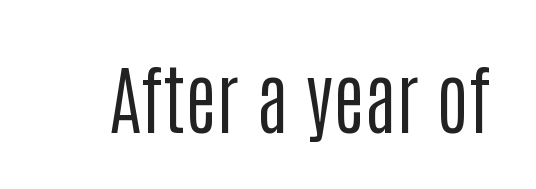
{"serif": "no", "italic": "no", "bold": "no", "weight": "regular", "width": "condensed", "stroke_contrast": "low", "x_height": "large", "monospaced": "no", "underline": "no", "letter_spacing": "normal", "letter_spacing_em": 0.0, "glyph_px": 76}
